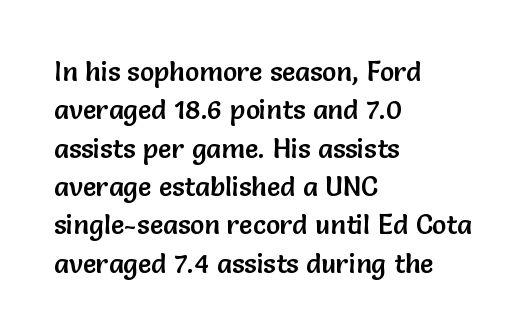
Compared with typical paragraphs, the rows here are spaced about the same. Posture: straight, roman, zero tilt. Inter-character spacing is left at the font's built-in metrics. The space beneath each line is pristine and unruled. The compositor pushed each line to the left boundary.
